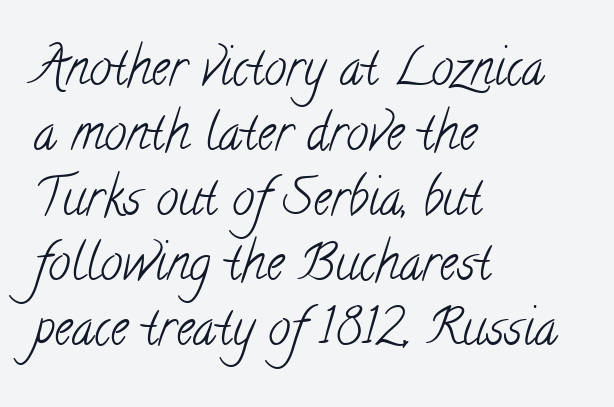
Q: Is the text bold? A: No.
Q: Is the text underlined? A: No.
Q: How is the paragraph aligned? A: Left-aligned.
Q: Is the spacing between letters normal or unusually wide? A: Normal.
Q: Is the spacing between lines tight, normal or loose? A: Normal.
Q: Width (condensed, normal, or wide)? A: Condensed.
Q: Stroke contrast? A: Low.
Q: x-height? A: Small.
Q: Monospaced? A: No.
